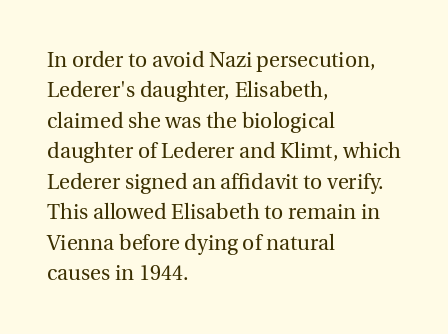
The image shows 21 px text type, upright; set left-aligned, normal line spacing (1.45x), normal letter spacing, not underlined.
